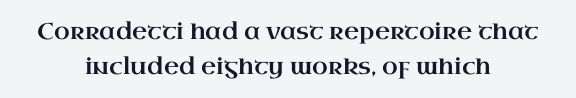
Q: Is the text italic (slanted)? A: No, it is upright.
Q: Is the text underlined? A: No.
Q: How is the paragraph aligned? A: Centered.
Q: Is the spacing between letters normal or unusually wide? A: Normal.
Q: Is the spacing between lines tight, normal or loose? A: Normal.
